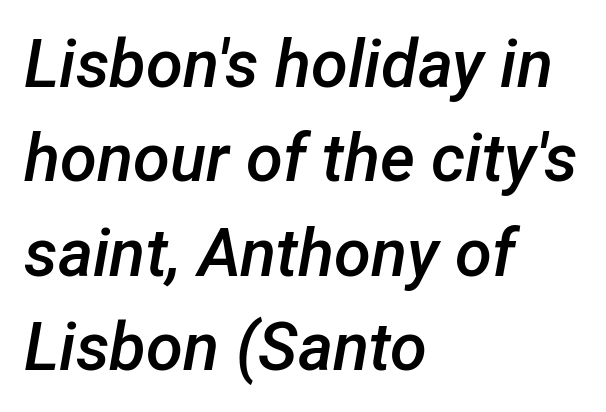
A fair bit of extra ink — the face is semibold, not bold. The space directly below the letters is spotless. Does the leading feel generous? No, just average. The whole block is typeset with a tilt.
